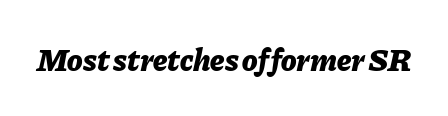
What weight is shown? A full bold with thick strokes. Here the designer chose a conventional face with non-uniform glyph widths. The gaps between neighbouring characters are ordinary and unremarkable. Is the type slanted? Yes — the strokes lean at a clear angle.
